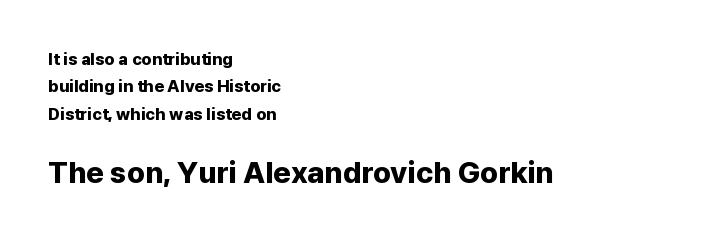
The compositor pushed each line to the left boundary. Size contrast runs from small at the top to large at the bottom. Each glyph is drawn with heavy, bold strokes. Nothing unusual about the tracking: characters are spaced as the font intends. The typography opts for an upright posture over an oblique one. The leading is moderate, giving the passage an even texture.
